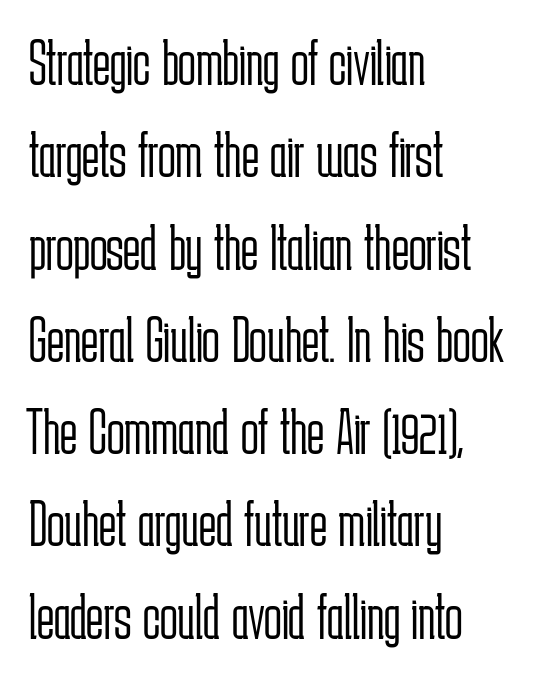
The image shows 65 px light, condensed sans-serif type, upright; set left-aligned, normal line spacing (1.42x), normal letter spacing, not underlined; low stroke contrast and a medium x-height.
